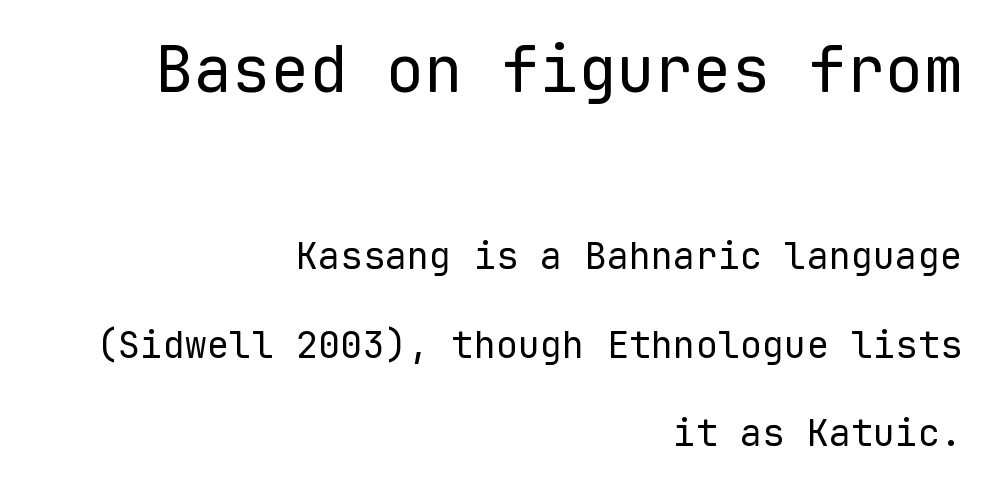
Q: Is the text bold? A: No.
Q: Is the text italic (slanted)? A: No, it is upright.
Q: Is the typeface a serif or a sans-serif typeface? A: Sans-serif.
Q: Is the text underlined? A: No.
Q: How is the paragraph aligned? A: Right-aligned.
Q: Is the spacing between letters normal or unusually wide? A: Normal.
Q: Is the spacing between lines tight, normal or loose? A: Loose.
Q: Which block of text is set in a larger size, the first (top) or the second (bottom)? A: The first (top) one.
Q: Width (condensed, normal, or wide)? A: Normal.
Q: Stroke contrast? A: Low.
Q: x-height? A: Medium.
Q: Monospaced? A: Yes.
